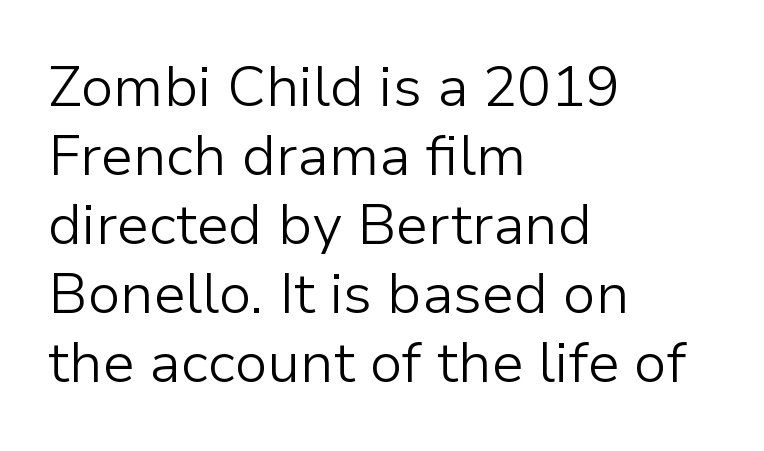
The image shows 57 px light sans-serif type, upright; set left-aligned, line spacing 1.21x, normal letter spacing, not underlined; low stroke contrast and a medium x-height.
